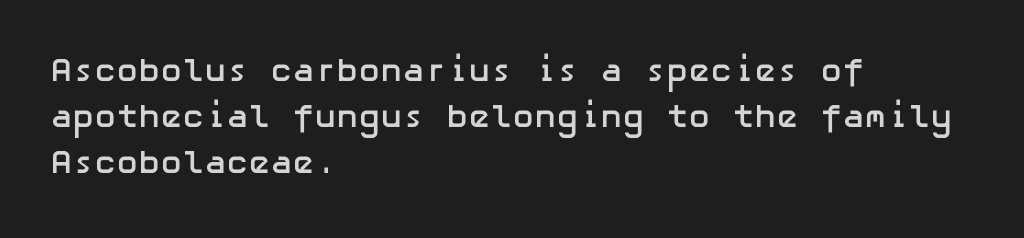
Q: Is the text bold? A: Yes.
Q: Is the text italic (slanted)? A: No, it is upright.
Q: Is the typeface a serif or a sans-serif typeface? A: Sans-serif.
Q: Is the text underlined? A: No.
Q: How is the paragraph aligned? A: Left-aligned.
Q: Is the spacing between letters normal or unusually wide? A: Normal.
Q: Is the spacing between lines tight, normal or loose? A: Normal.
Q: Width (condensed, normal, or wide)? A: Normal.
Q: Stroke contrast? A: Low.
Q: x-height? A: Medium.
